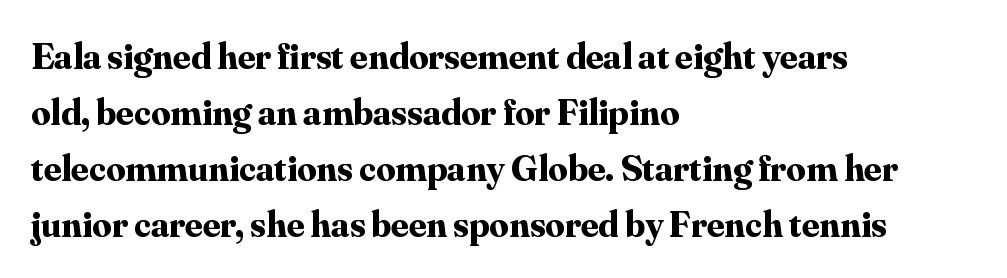
{"serif": "yes", "italic": "no", "bold": "yes", "weight": "bold", "width": "normal", "stroke_contrast": "medium", "x_height": "small", "monospaced": "no", "underline": "no", "align": "left", "line_spacing": "normal", "line_spacing_ratio": 1.47, "letter_spacing": "normal", "letter_spacing_em": 0.0, "glyph_px": 38}
